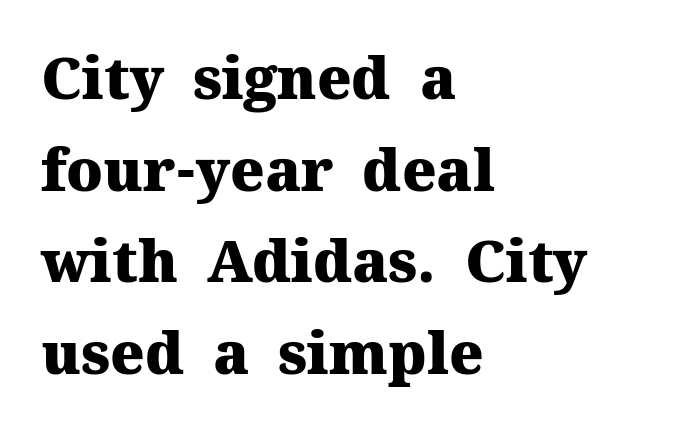
{"serif": "yes", "italic": "no", "bold": "yes", "weight": "heavy", "width": "normal", "stroke_contrast": "medium", "x_height": "medium", "monospaced": "no", "underline": "no", "align": "left", "line_spacing": "normal", "line_spacing_ratio": 1.58, "letter_spacing": "normal", "letter_spacing_em": 0.0, "glyph_px": 58}
